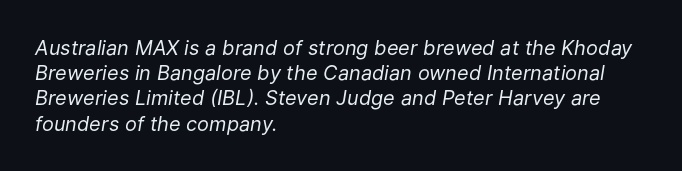
{"italic": "yes", "lean": "right", "slant_degrees": 9, "bold": "no", "underline": "no", "align": "left", "line_spacing": "normal", "line_spacing_ratio": 1.26, "letter_spacing": "normal", "letter_spacing_em": 0.0, "glyph_px": 20}
